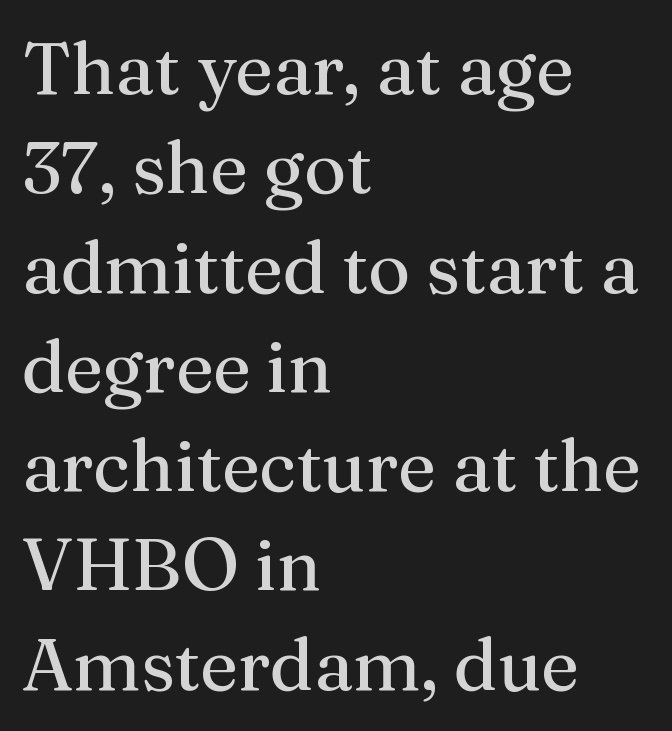
The image shows 73 px regular-weight serif type, upright; set left-aligned, normal line spacing (1.36x), normal letter spacing, not underlined; medium stroke contrast and a medium x-height.
